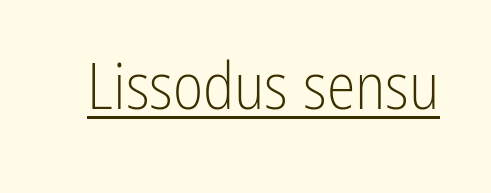
Has an underline been added? It has. These lines are rendered in a variable-pitch font. This is sans-serif lettering, the kind often seen on screens and signage. Caption: face not bold, strokes unweighted. Tracking value appears to be zero — textbook default spacing.
